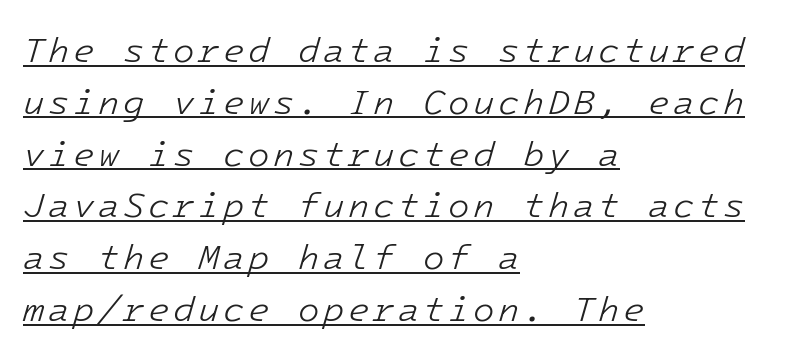
The weight tops out at a normal text grade. The letters march in equal steps, a hallmark of fixed-pitch type. The rendering uses a moderate line-height, typical for paragraphs. The typography opts for an oblique posture over an upright one. Short and long lines alike share a common starting point at left.
